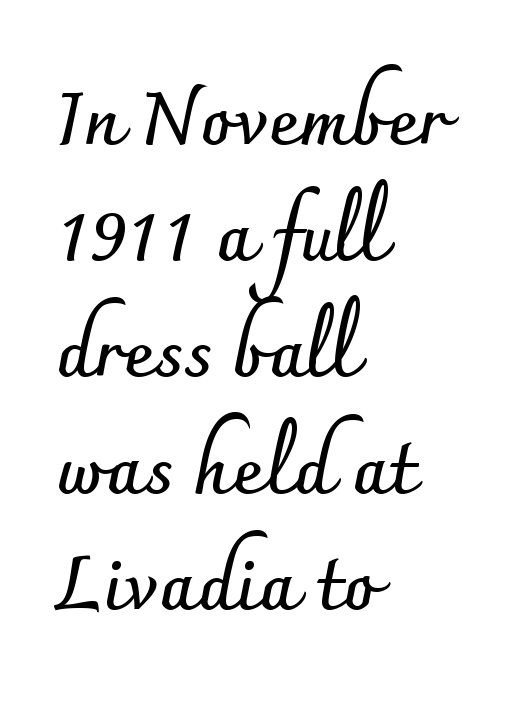
The image shows 74 px semibold sans-serif type; set left-aligned, normal line spacing (1.57x), normal letter spacing, not underlined; low stroke contrast and a small x-height.
